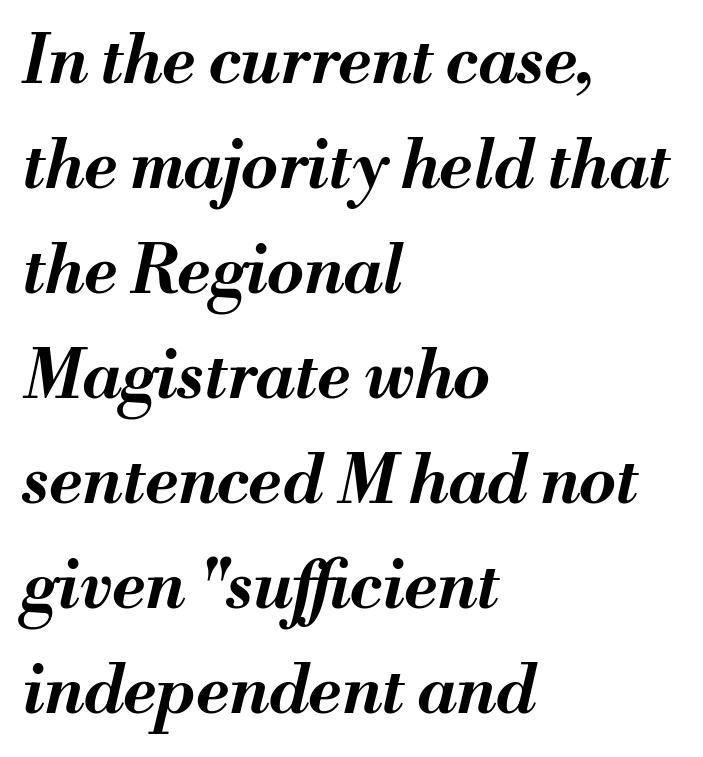
The image shows 66 px bold type, italic (leaning right); set left-aligned, normal line spacing (1.59x), normal letter spacing, not underlined; medium stroke contrast and a small x-height.
